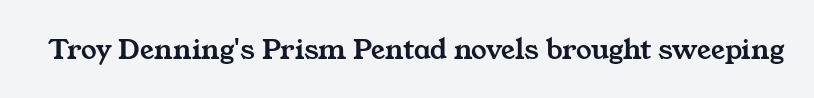
{"serif": "yes", "width": "wide", "stroke_contrast": "medium", "x_height": "medium", "monospaced": "no", "underline": "no", "letter_spacing": "normal", "letter_spacing_em": 0.0, "glyph_px": 31}
